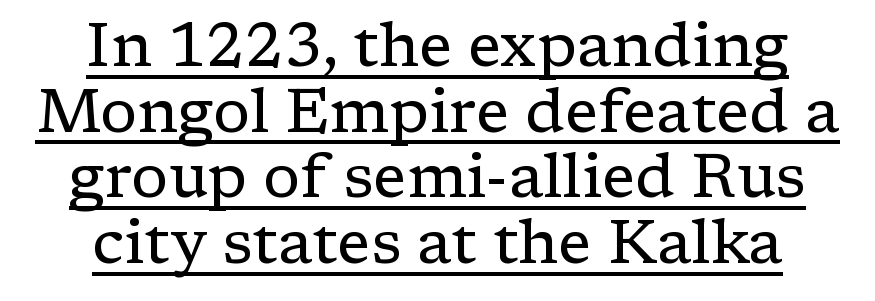
The image shows 62 px regular-weight serif type, upright; set centered, tight line spacing (1.06x), normal letter spacing, underlined; low stroke contrast and a medium x-height.
